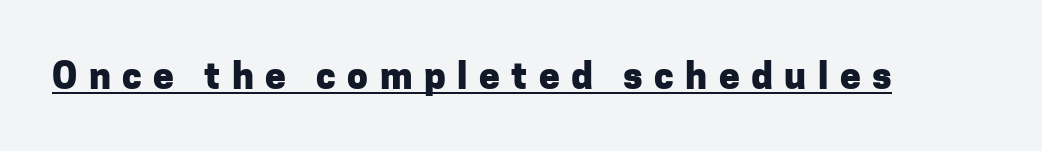
{"serif": "no", "italic": "no", "bold": "yes", "weight": "heavy", "width": "normal", "stroke_contrast": "low", "x_height": "medium", "monospaced": "no", "underline": "yes", "letter_spacing": "wide", "letter_spacing_em": 0.31, "glyph_px": 37}
